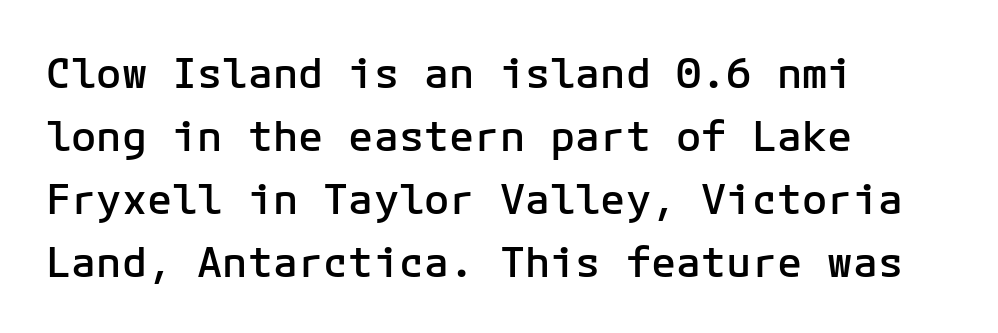
The image shows 42 px semibold sans-serif type, upright; set left-aligned, normal line spacing (1.5x), normal letter spacing, not underlined; low stroke contrast and a medium x-height.
